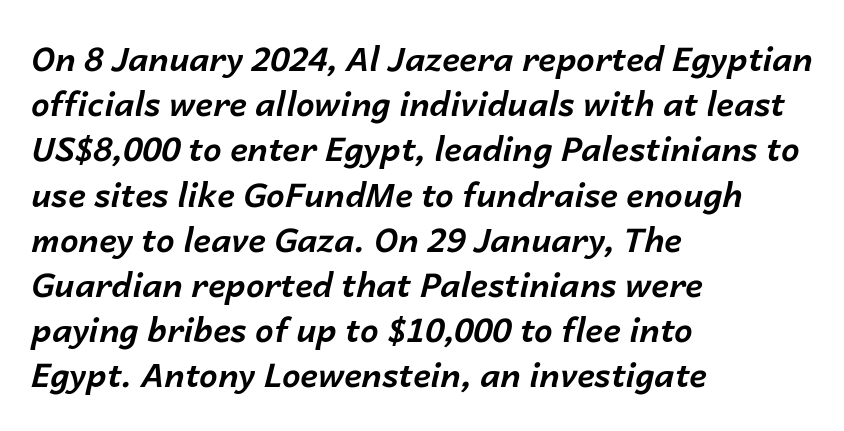
{"italic": "yes", "lean": "right", "slant_degrees": 14, "bold": "yes", "weight": "bold", "width": "normal", "stroke_contrast": "low", "x_height": "medium", "monospaced": "no", "underline": "no", "align": "left", "line_spacing": "normal", "line_spacing_ratio": 1.37, "letter_spacing": "normal", "letter_spacing_em": 0.0, "glyph_px": 33}
